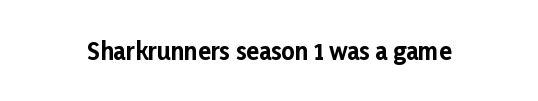
The image shows 23 px bold type, upright; set normal letter spacing, not underlined.
